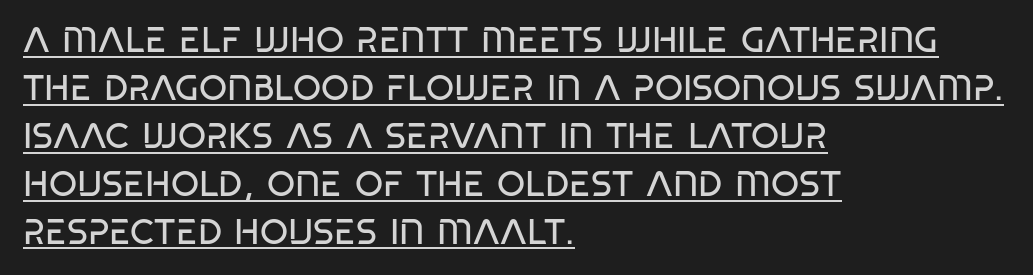
{"serif": "no", "italic": "no", "bold": "no", "weight": "regular", "width": "condensed", "stroke_contrast": "low", "x_height": "large", "monospaced": "no", "underline": "yes", "align": "left", "line_spacing": "normal", "line_spacing_ratio": 1.33, "letter_spacing": "normal", "letter_spacing_em": 0.0, "glyph_px": 36}
